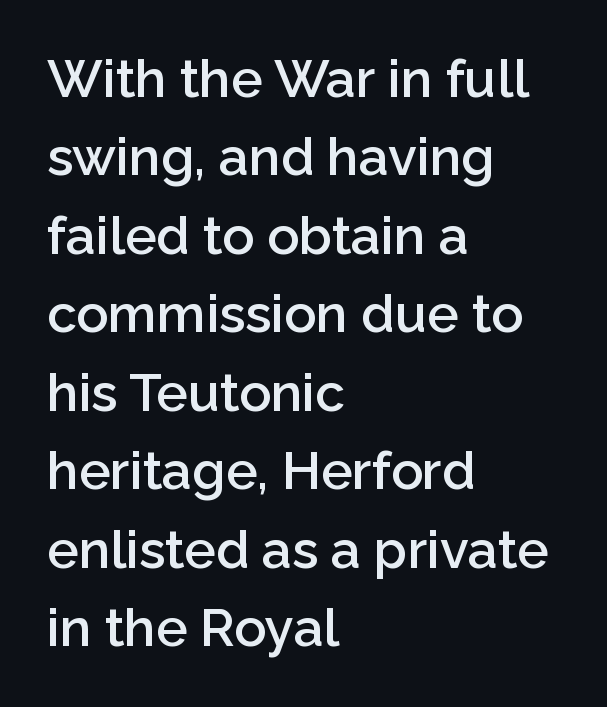
The image shows 53 px semibold sans-serif type, upright; set left-aligned, normal line spacing (1.48x), normal letter spacing, not underlined; low stroke contrast and a medium x-height.
